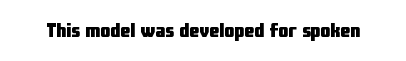
The rendering keeps characters at their native spacing. Underlining? Definitely not there. Nope, not italic — everything's standing straight. Set as a true bold cut, around the 700 mark.
